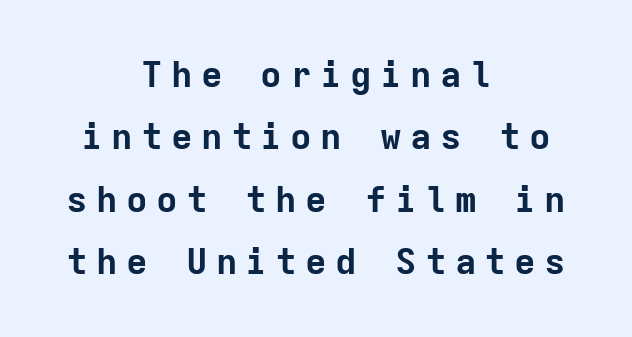
Q: Is the text bold? A: Yes.
Q: Is the text italic (slanted)? A: No, it is upright.
Q: Is the typeface a serif or a sans-serif typeface? A: Sans-serif.
Q: Is the text underlined? A: No.
Q: How is the paragraph aligned? A: Centered.
Q: Is the spacing between letters normal or unusually wide? A: Unusually wide.
Q: Width (condensed, normal, or wide)? A: Normal.
Q: Stroke contrast? A: Low.
Q: x-height? A: Medium.
Q: Monospaced? A: Yes.
